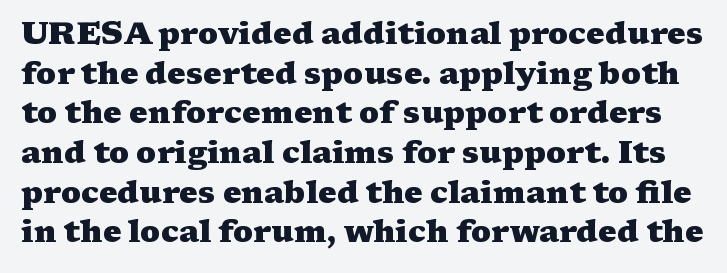
The image shows 31 px heavy, wide serif type, upright; set normal line spacing (1.28x), normal letter spacing, not underlined; medium stroke contrast and a medium x-height.
